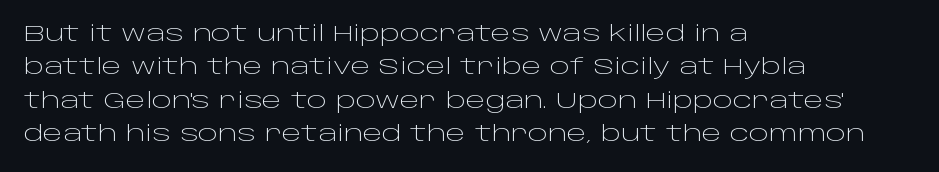
How would I describe the line gaps? Plain and ordinary. Weight: in the light-to-regular range. The type is set solid horizontally, with unmodified tracking. The lines are quadded left.
